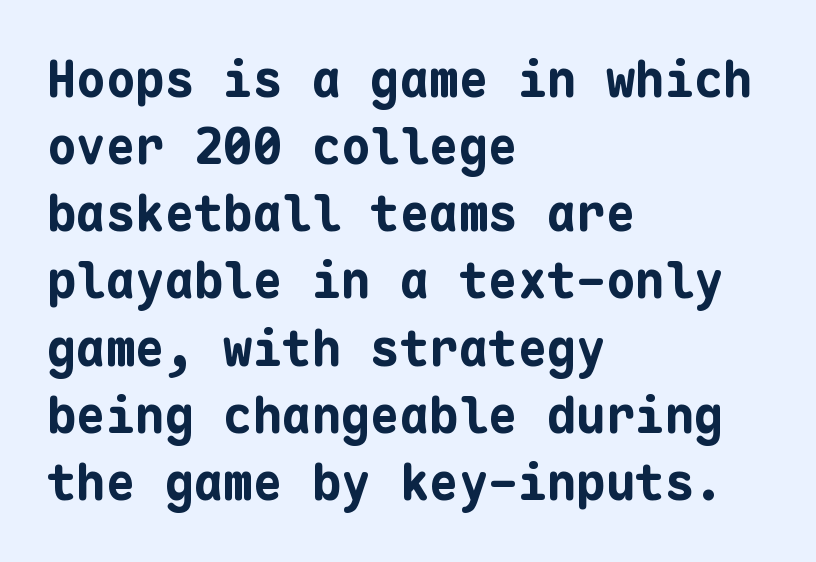
Italic: no, the glyphs are upright roman. Alignment: flush left. This sample has the even, mechanical cadence of fixed-width lettering. The rendering shows plain stroke endings on the letterforms — a sans-serif design. This rendering leaves character spacing at its baseline value. Students, observe: this is what conventionally led text looks like.
